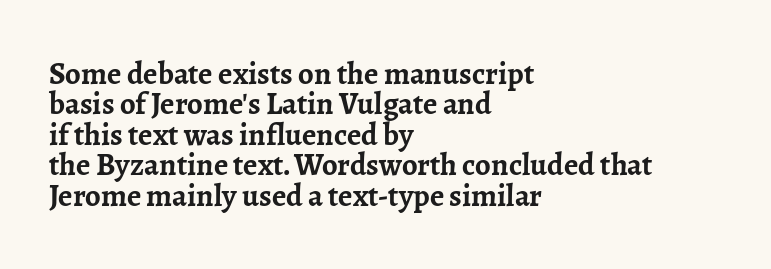
Q: Is the text bold? A: Yes.
Q: Is the text italic (slanted)? A: No, it is upright.
Q: Is the typeface a serif or a sans-serif typeface? A: Serif.
Q: Is the text underlined? A: No.
Q: How is the paragraph aligned? A: Left-aligned.
Q: Is the spacing between letters normal or unusually wide? A: Normal.
Q: Is the spacing between lines tight, normal or loose? A: Tight.
Q: Width (condensed, normal, or wide)? A: Normal.
Q: Stroke contrast? A: Low.
Q: x-height? A: Medium.
Q: Monospaced? A: No.
